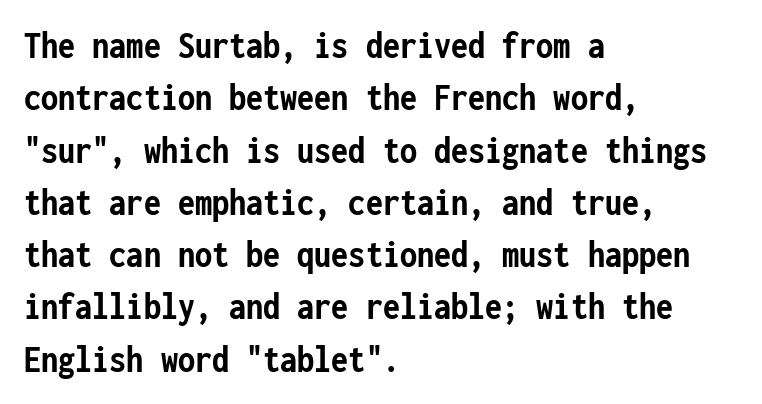
Q: Is the text bold? A: Yes.
Q: Is the text italic (slanted)? A: No, it is upright.
Q: Is the typeface a serif or a sans-serif typeface? A: Sans-serif.
Q: Is the text underlined? A: No.
Q: How is the paragraph aligned? A: Left-aligned.
Q: Is the spacing between letters normal or unusually wide? A: Normal.
Q: Is the spacing between lines tight, normal or loose? A: Normal.
Q: Width (condensed, normal, or wide)? A: Condensed.
Q: Stroke contrast? A: Low.
Q: x-height? A: Medium.
Q: Monospaced? A: Yes.
